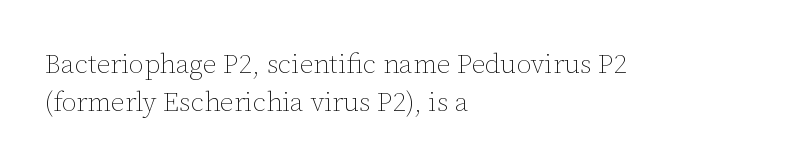
The designer left line spacing at the default. A classic flush-left, rag-right setting is used for this passage. The font sits on the lighter half of the weight spectrum, regular included. The letters stand straight up with perfectly vertical stems. No word sits above an underline.
